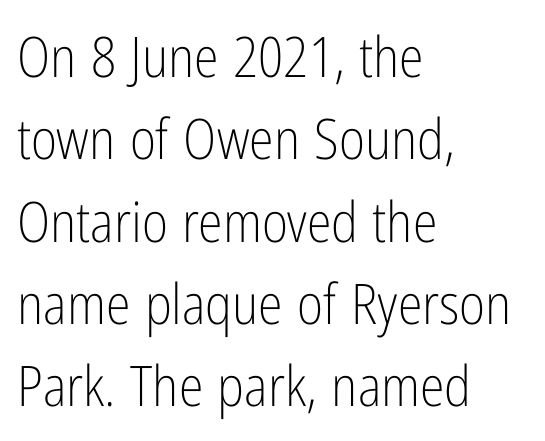
The image shows 56 px light, condensed sans-serif type, upright; set left-aligned, normal line spacing (1.47x), normal letter spacing, not underlined; low stroke contrast and a medium x-height.
